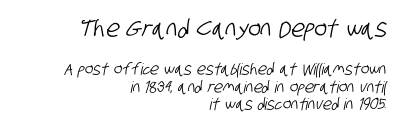
Q: Is the text underlined? A: No.
Q: How is the paragraph aligned? A: Right-aligned.
Q: Is the spacing between letters normal or unusually wide? A: Normal.
Q: Is the spacing between lines tight, normal or loose? A: Tight.
Q: Which block of text is set in a larger size, the first (top) or the second (bottom)? A: The first (top) one.
